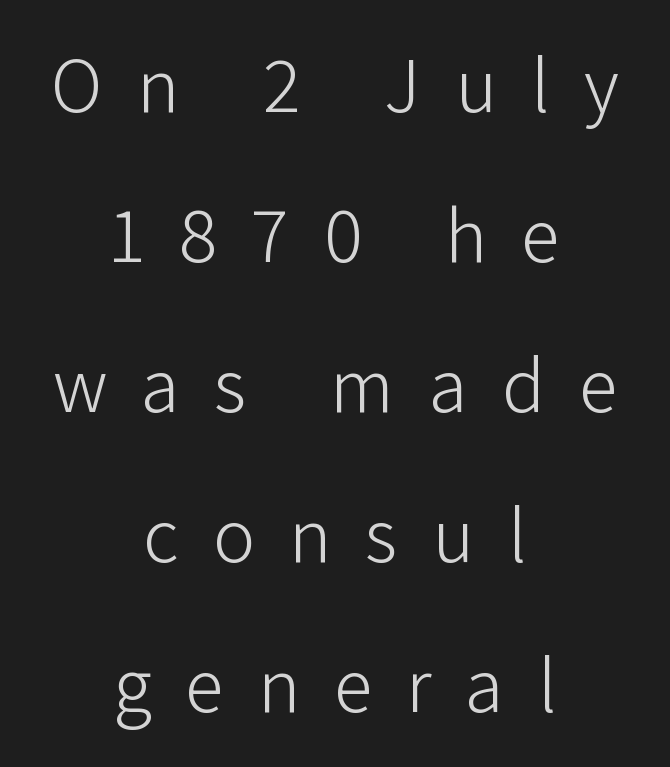
Unbolded letterforms with no extra heft. Is this a fixed-width face? No — the glyphs have proportional, varying widths. Visually the block forms a symmetrical silhouette, jagged on both flanks. No feet cap the strokes, marking this as sans-serif type. The specimen reads as upright at a glance. The space between consecutive lines is lavish.
